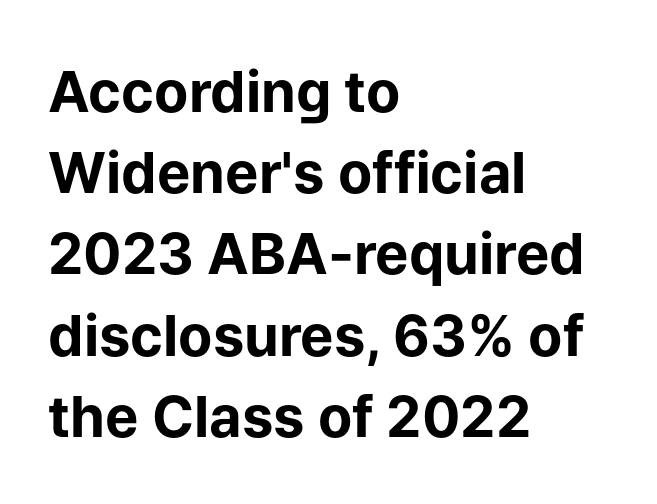
You could call the tracking neutral — neither tight nor loose. Check the space under the baseline: it is left empty. Is there much room between lines? A standard amount, neither cramped nor airy. Upright lettering throughout.
